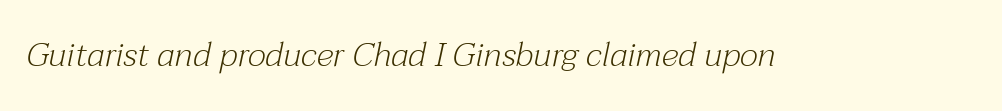
The gap between lines stays unmarked. Heaviness? Minimal to ordinary, like unemphasized prose. Italic: yes, the glyphs are oblique. Stroke terminals: seriffed. Does extra space separate the letters? No, they use regular spacing.
